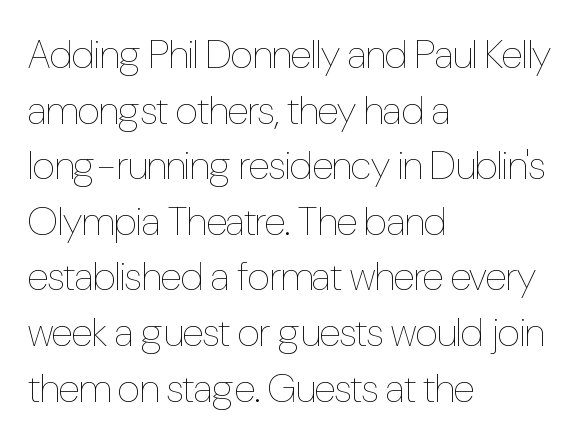
The image shows 40 px thin, condensed type, upright; set left-aligned, normal line spacing (1.39x), normal letter spacing, not underlined; low stroke contrast and a medium x-height.
